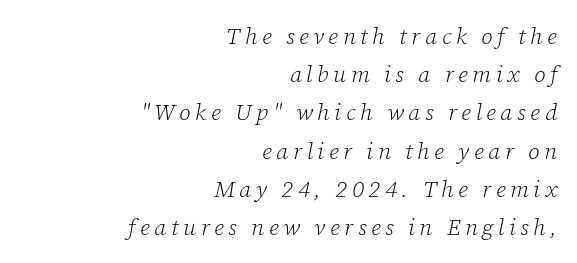
The image shows 23 px text type, italic (leaning right); set right-aligned, normal line spacing (1.66x), unusually wide letter spacing (+0.2 em), not underlined.
